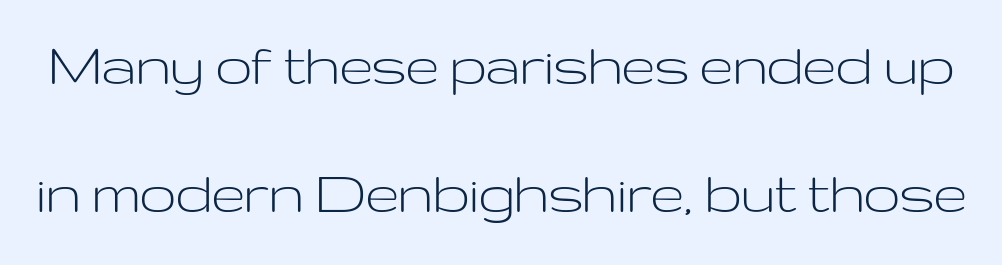
The image shows 65 px light, wide sans-serif type, upright; set loose line spacing (1.97x), normal letter spacing, not underlined; low stroke contrast and a medium x-height.
